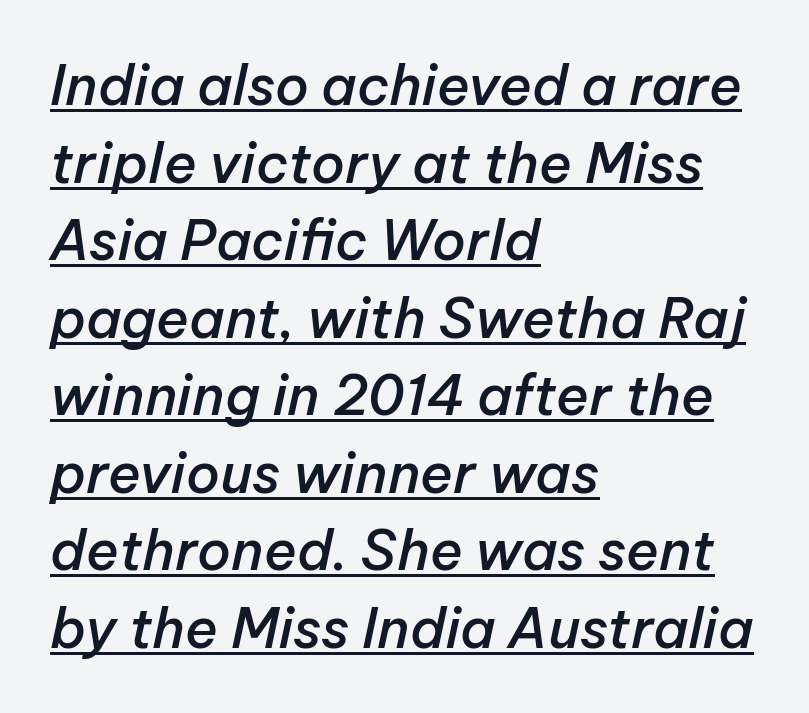
A semibold gives these letters moderate extra thickness, short of bold. You can tell it's italic because the verticals aren't actually vertical. Layout note: lines flush left. Is the letter spacing exaggerated? No — it looks like the ordinary default.
